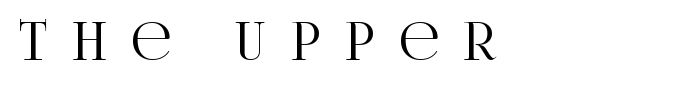
Q: Is the text italic (slanted)? A: No, it is upright.
Q: Is the typeface a serif or a sans-serif typeface? A: Serif.
Q: Is the text underlined? A: No.
Q: How is the paragraph aligned? A: Left-aligned.
Q: Is the spacing between letters normal or unusually wide? A: Unusually wide.
Q: Width (condensed, normal, or wide)? A: Condensed.
Q: Stroke contrast? A: High.
Q: x-height? A: Large.
Q: Monospaced? A: No.
